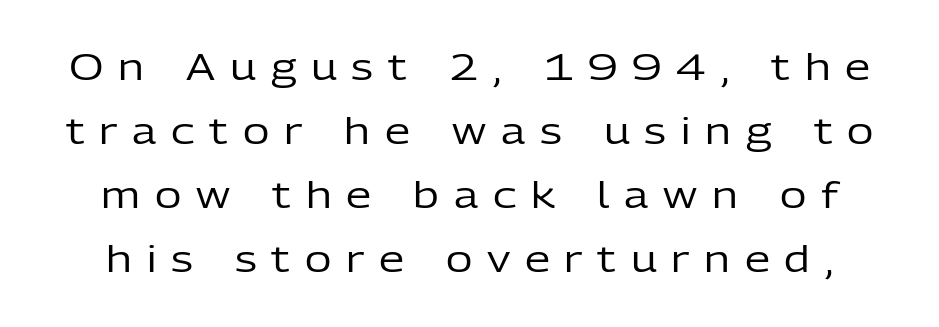
Q: Is the text bold? A: No.
Q: Is the text italic (slanted)? A: No, it is upright.
Q: Is the typeface a serif or a sans-serif typeface? A: Sans-serif.
Q: Is the text underlined? A: No.
Q: Is the spacing between letters normal or unusually wide? A: Unusually wide.
Q: Width (condensed, normal, or wide)? A: Normal.
Q: Stroke contrast? A: Low.
Q: x-height? A: Medium.
Q: Monospaced? A: No.
